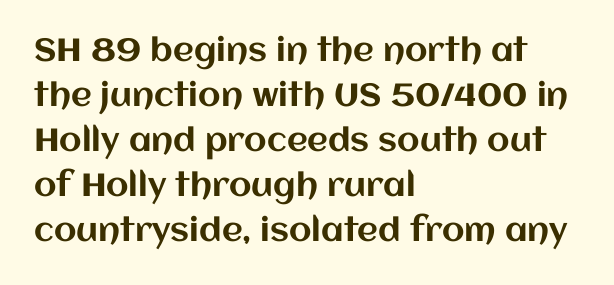
The image shows 32 px text type, upright; set left-aligned, normal line spacing (1.41x), normal letter spacing, not underlined; medium stroke contrast and a large x-height.
